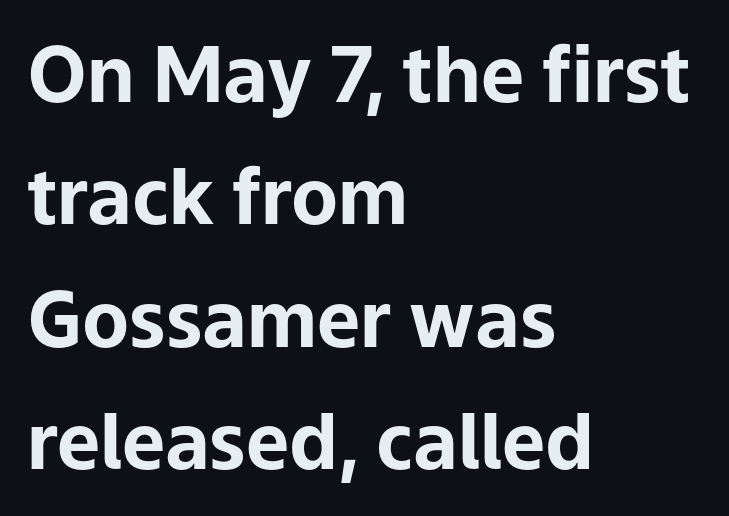
{"serif": "no", "italic": "no", "bold": "yes", "weight": "bold", "width": "normal", "stroke_contrast": "low", "x_height": "medium", "monospaced": "no", "underline": "no", "align": "left", "line_spacing": "normal", "line_spacing_ratio": 1.59, "letter_spacing": "normal", "letter_spacing_em": 0.0, "glyph_px": 77}
